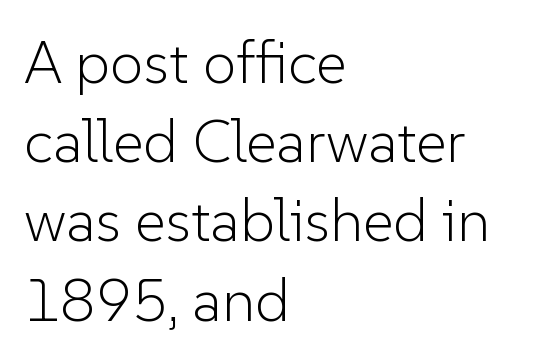
The image shows 60 px light sans-serif type, upright; set left-aligned, normal line spacing (1.32x), normal letter spacing, not underlined; low stroke contrast and a medium x-height.
